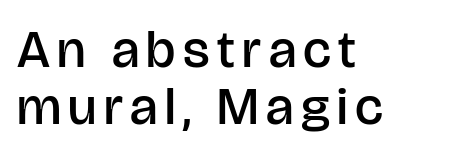
{"serif": "no", "italic": "no", "bold": "semi", "weight": "semibold", "width": "normal", "stroke_contrast": "low", "x_height": "large", "monospaced": "no", "underline": "no", "align": "left", "line_spacing": "tight", "line_spacing_ratio": 1.08, "glyph_px": 53}
